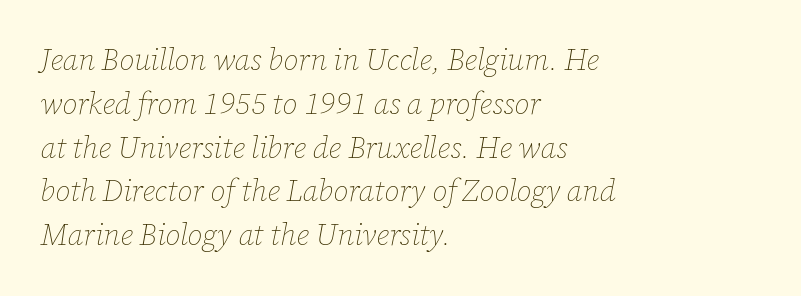
Q: Is the text bold? A: No.
Q: Is the text italic (slanted)? A: Yes, it leans right by about 12 degrees.
Q: Is the text underlined? A: No.
Q: How is the paragraph aligned? A: Left-aligned.
Q: Is the spacing between letters normal or unusually wide? A: Normal.
Q: Is the spacing between lines tight, normal or loose? A: Normal.
Q: Width (condensed, normal, or wide)? A: Normal.
Q: Stroke contrast? A: Low.
Q: x-height? A: Medium.
Q: Monospaced? A: No.
